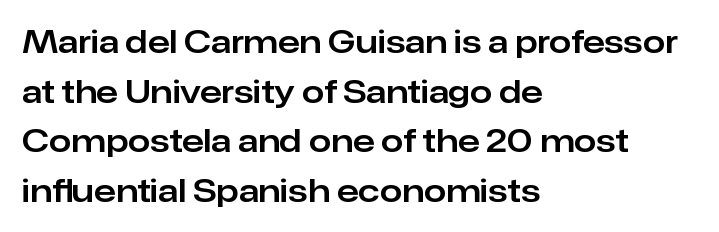
Normally led — the rows are evenly, conventionally spaced. The letters advance in unequal steps, a hallmark of proportional type. Honestly, the letter spacing is just normal — you wouldn't notice it. Short and long lines alike share a common starting point at left.
